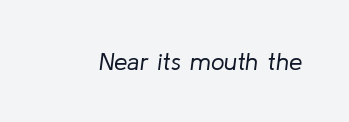
Q: Is the text bold? A: No.
Q: Is the text italic (slanted)? A: Yes, it leans right by about 8 degrees.
Q: Is the text underlined? A: No.
Q: Is the spacing between letters normal or unusually wide? A: Normal.
